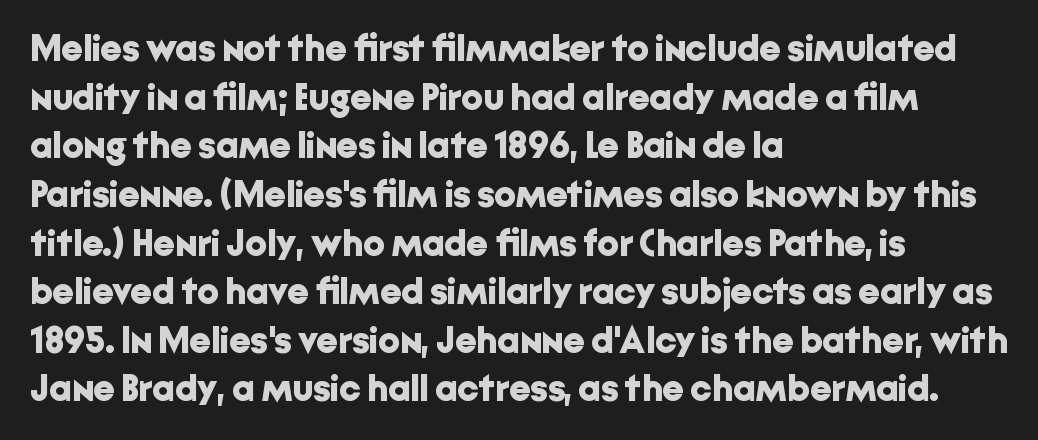
Q: Is the text bold? A: Yes.
Q: Is the text italic (slanted)? A: No, it is upright.
Q: Is the typeface a serif or a sans-serif typeface? A: Sans-serif.
Q: Is the text underlined? A: No.
Q: How is the paragraph aligned? A: Left-aligned.
Q: Is the spacing between letters normal or unusually wide? A: Normal.
Q: Is the spacing between lines tight, normal or loose? A: Normal.
Q: Width (condensed, normal, or wide)? A: Normal.
Q: Stroke contrast? A: Low.
Q: x-height? A: Medium.
Q: Monospaced? A: No.
